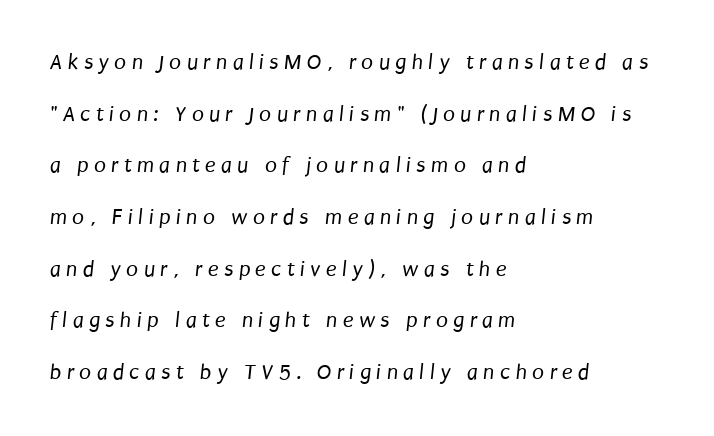
Q: Is the text bold? A: No.
Q: Is the text underlined? A: No.
Q: How is the paragraph aligned? A: Left-aligned.
Q: Is the spacing between letters normal or unusually wide? A: Unusually wide.
Q: Is the spacing between lines tight, normal or loose? A: Loose.
